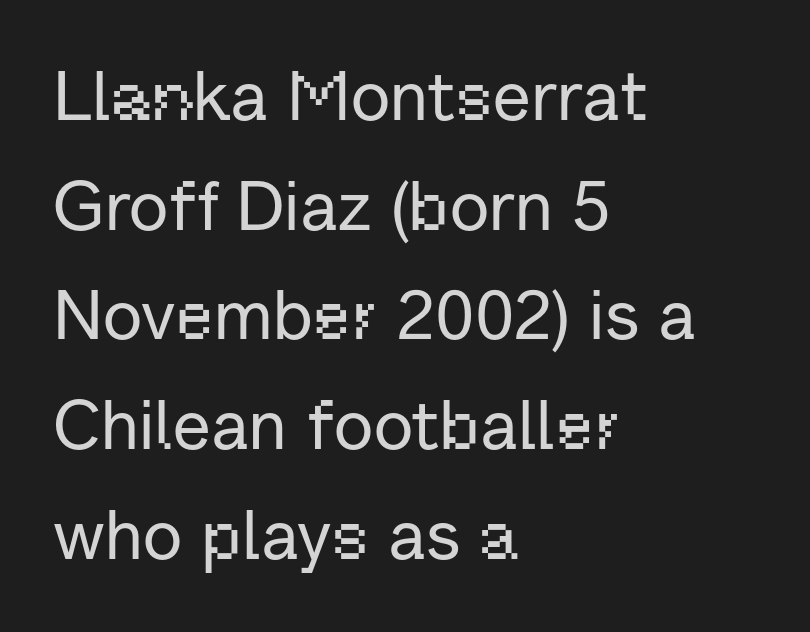
{"serif": "no", "italic": "no", "width": "normal", "stroke_contrast": "low", "x_height": "medium", "monospaced": "no", "underline": "no", "align": "left", "line_spacing": "normal", "line_spacing_ratio": 1.59, "letter_spacing": "normal", "letter_spacing_em": 0.0, "glyph_px": 69}
